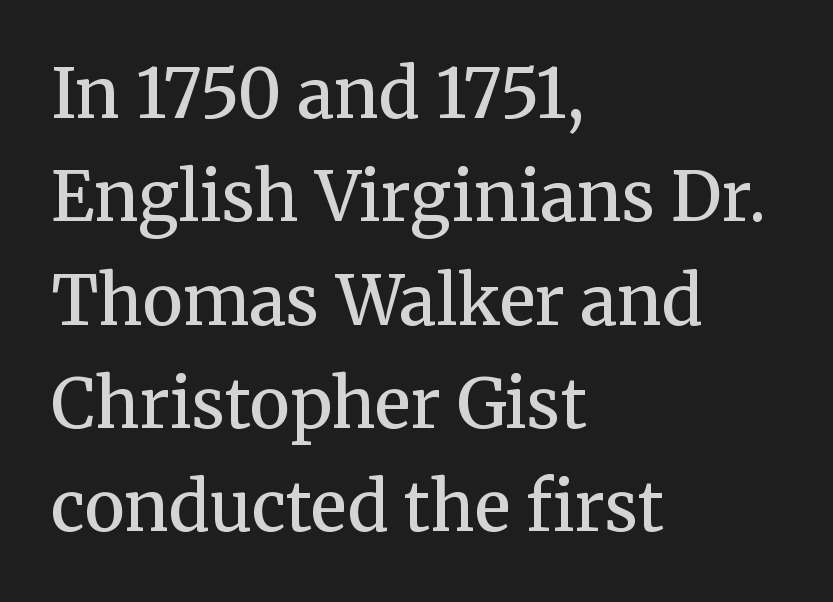
The image shows 68 px semibold serif type, upright; set left-aligned, normal line spacing (1.52x), normal letter spacing, not underlined; medium stroke contrast and a medium x-height.
